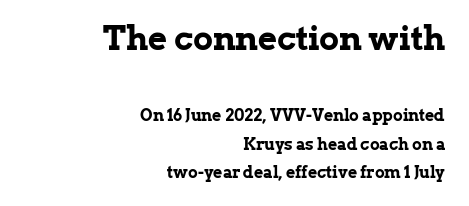
This rendering employs a face with finishing strokes, i.e., a serif. Look at the glyph heights: the upper group is clearly the bigger setting. Proportional: the letters do not fall into vertical columns. The typography opts for an upright posture over an oblique one. The face used here has the dense, thick strokes of a bold. The face used here is rendered with its standard letterfit.
